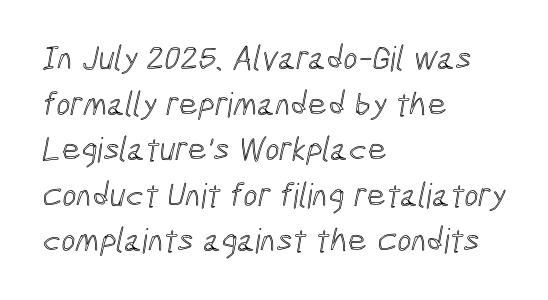
The image shows 34 px condensed type; set left-aligned, normal line spacing (1.34x), normal letter spacing, not underlined; a medium x-height.
